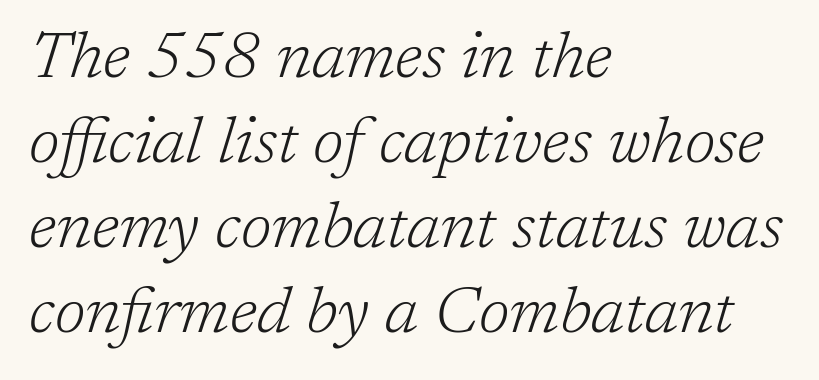
Descenders are the only things crossing below the line. Stroke thickness stays within the range of a standard reading face or lighter. The letters sit at their default tracking, neither squeezed nor spread. Quick note: italic. This sample has the flowing, uneven cadence of proportional lettering.
